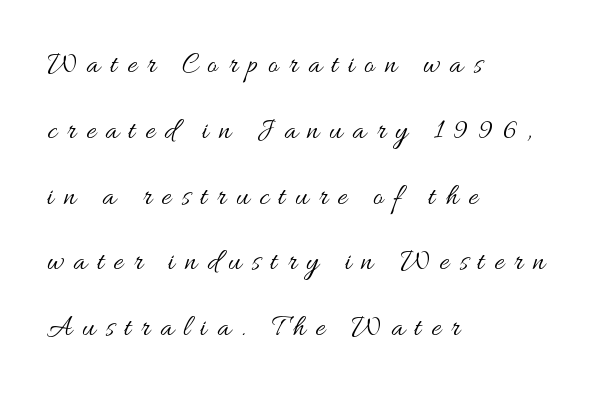
Q: Is the text bold? A: No.
Q: Is the text italic (slanted)? A: Yes.
Q: Is the text underlined? A: No.
Q: How is the paragraph aligned? A: Left-aligned.
Q: Is the spacing between letters normal or unusually wide? A: Unusually wide.
Q: Is the spacing between lines tight, normal or loose? A: Loose.
Q: Width (condensed, normal, or wide)? A: Wide.
Q: Stroke contrast? A: Medium.
Q: x-height? A: Small.
Q: Monospaced? A: No.
